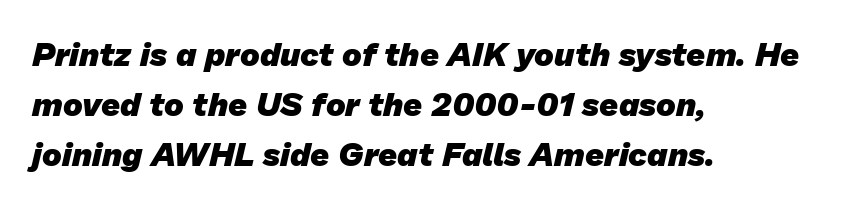
{"serif": "no", "bold": "yes", "weight": "heavy", "width": "normal", "stroke_contrast": "low", "x_height": "medium", "monospaced": "no", "underline": "no", "align": "left", "line_spacing": "normal", "line_spacing_ratio": 1.51, "letter_spacing": "normal", "letter_spacing_em": 0.0, "glyph_px": 33}
